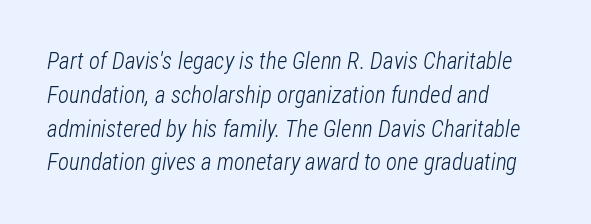
{"italic": "yes", "lean": "right", "slant_degrees": 12, "bold": "no", "underline": "no", "align": "left", "line_spacing": "normal", "line_spacing_ratio": 1.47, "letter_spacing": "normal", "letter_spacing_em": 0.0, "glyph_px": 23}
